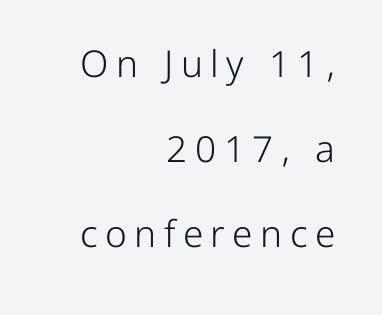
Q: Is the text bold? A: No.
Q: Is the text italic (slanted)? A: No, it is upright.
Q: Is the typeface a serif or a sans-serif typeface? A: Sans-serif.
Q: Is the text underlined? A: No.
Q: How is the paragraph aligned? A: Right-aligned.
Q: Is the spacing between letters normal or unusually wide? A: Unusually wide.
Q: Is the spacing between lines tight, normal or loose? A: Loose.
Q: Width (condensed, normal, or wide)? A: Normal.
Q: Stroke contrast? A: Low.
Q: x-height? A: Medium.
Q: Monospaced? A: No.
